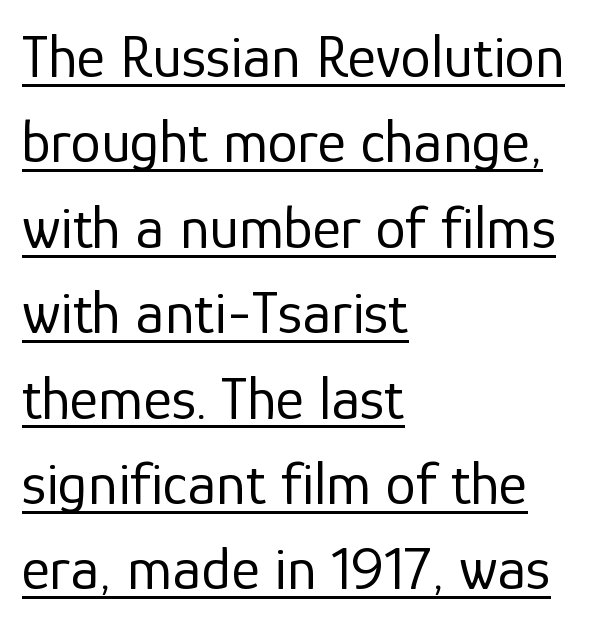
{"serif": "no", "italic": "no", "bold": "no", "weight": "regular", "width": "normal", "stroke_contrast": "low", "x_height": "medium", "monospaced": "no", "underline": "yes", "align": "left", "line_spacing": "normal", "line_spacing_ratio": 1.4, "letter_spacing": "normal", "letter_spacing_em": 0.0, "glyph_px": 61}
